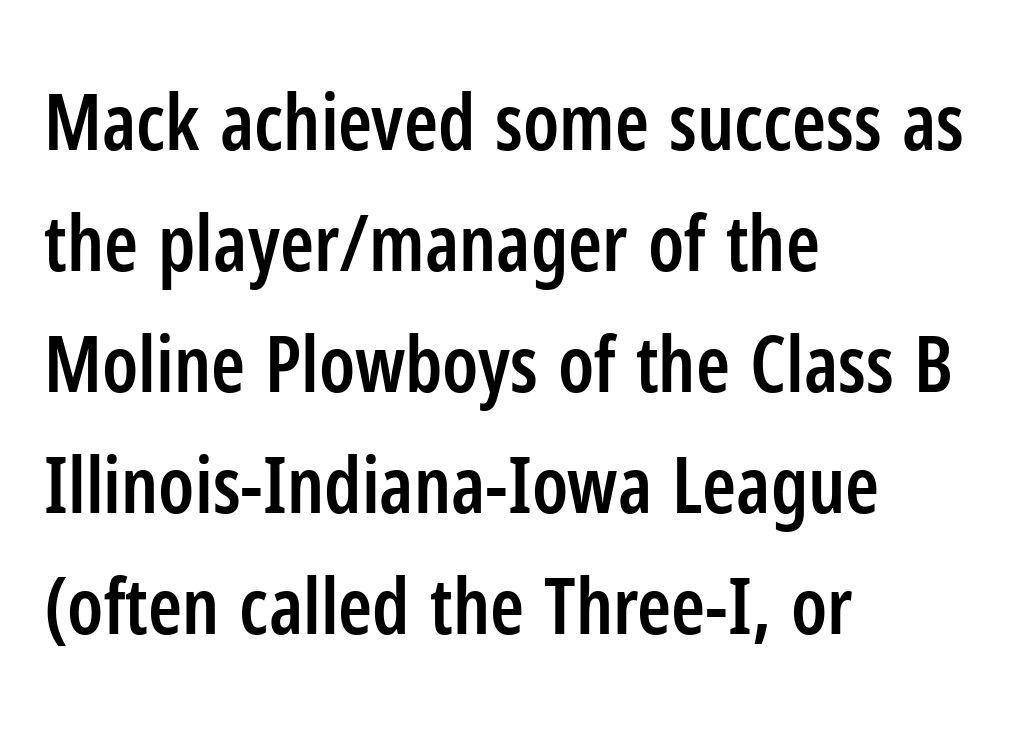
Notice how the passage keeps a crisp vertical edge on the left only. Tracking here is standard; glyphs follow each other at the usual distance. Proportional: the letters do not fall into vertical columns. The passage shown is not underscored anywhere. If you drew a line through each stem, it would be perfectly vertical.
